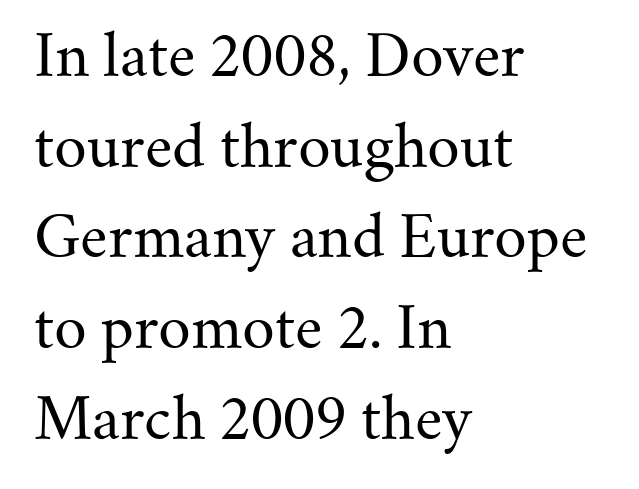
Line beginnings align vertically; line endings do not. The type family on display is of the serif kind. The rendering uses natural spacing where letterforms have individual widths. Italic: no, the glyphs are upright roman. The type is set solid horizontally, with unmodified tracking. Weight: in the light-to-regular range.
